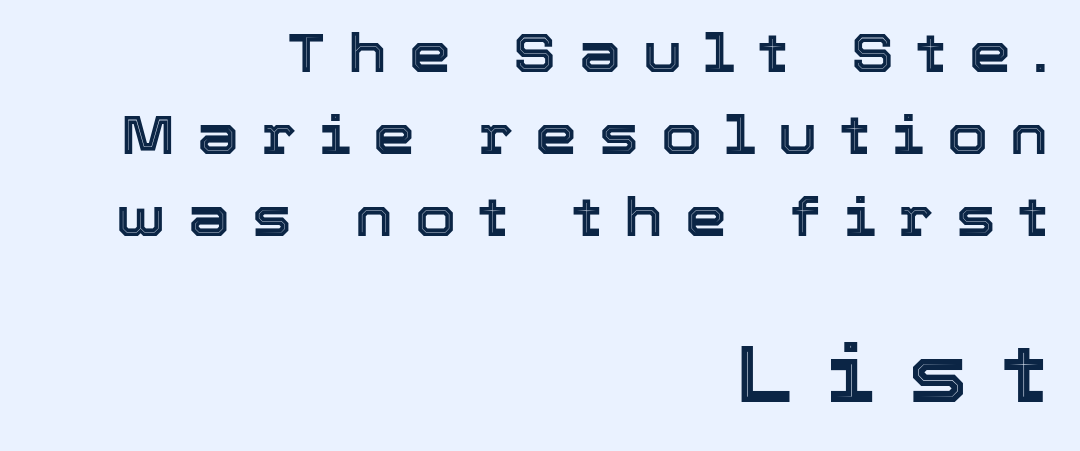
The horizontal fit of the characters is loose and conspicuously gappy. It's the straight-up-and-down kind of type. The second block has been scaled up relative to the first. A typesetter would call this leading conventional body-copy spacing. You could not count columns in this text — the font is proportionally spaced.
